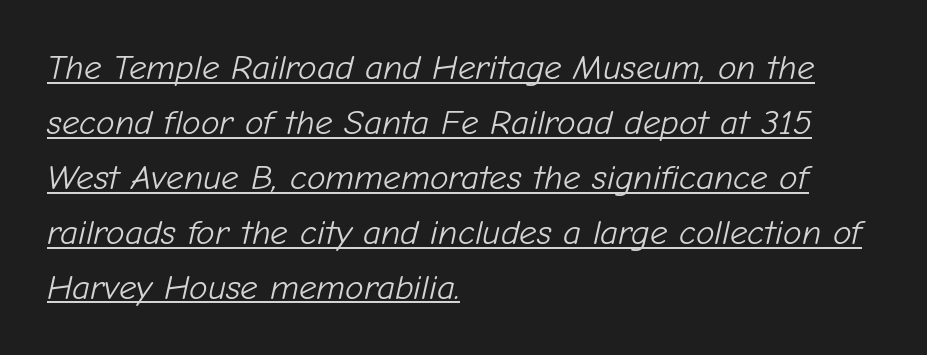
Q: Is the text bold? A: No.
Q: Is the text italic (slanted)? A: Yes, it leans right by about 12 degrees.
Q: Is the text underlined? A: Yes.
Q: How is the paragraph aligned? A: Left-aligned.
Q: Is the spacing between letters normal or unusually wide? A: Normal.
Q: Is the spacing between lines tight, normal or loose? A: Normal.
Q: Width (condensed, normal, or wide)? A: Normal.
Q: Stroke contrast? A: Low.
Q: x-height? A: Medium.
Q: Monospaced? A: No.
